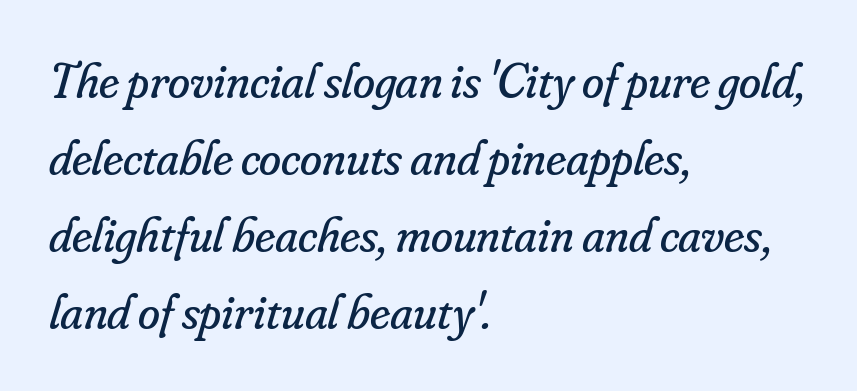
{"serif": "yes", "italic": "yes", "lean": "right", "slant_degrees": 16, "bold": "no", "weight": "regular", "width": "normal", "stroke_contrast": "low", "x_height": "small", "monospaced": "no", "underline": "no", "align": "left", "line_spacing": "normal", "line_spacing_ratio": 1.54, "letter_spacing": "normal", "letter_spacing_em": 0.0, "glyph_px": 50}
